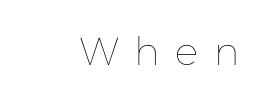
The image shows 39 px thin type, upright; set right-aligned, unusually wide letter spacing (+0.4 em), not underlined; low stroke contrast and a medium x-height.
